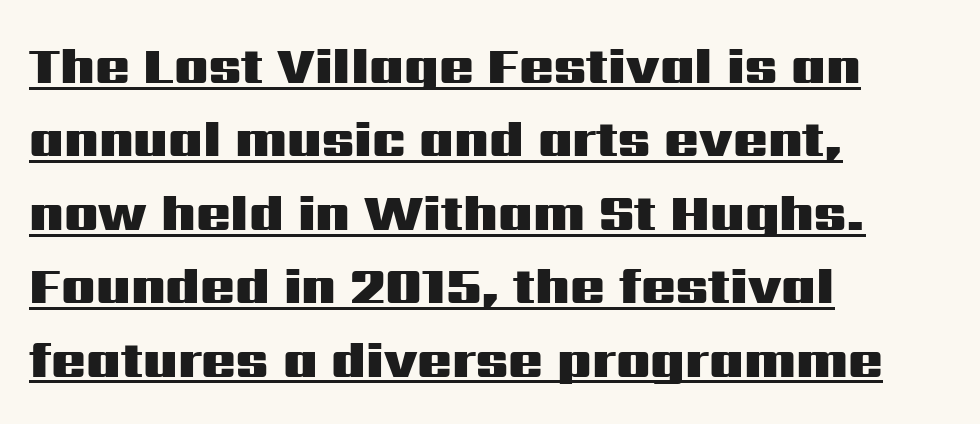
{"serif": "no", "italic": "no", "bold": "yes", "weight": "heavy", "width": "wide", "stroke_contrast": "medium", "x_height": "medium", "monospaced": "no", "underline": "yes", "align": "left", "line_spacing": "normal", "line_spacing_ratio": 1.44, "letter_spacing": "normal", "letter_spacing_em": 0.0, "glyph_px": 51}
